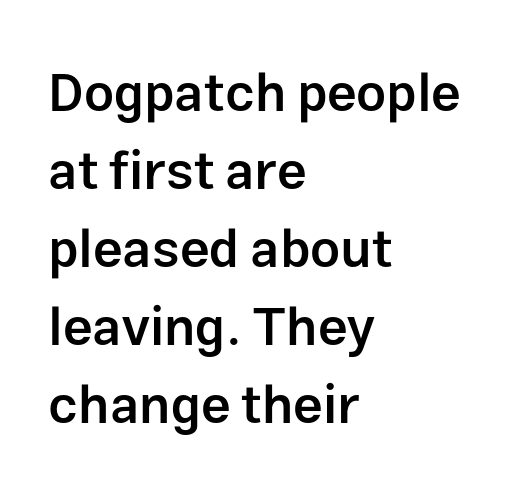
Descenders hang freely into open space. The rendering uses a semibold face; strokes are thickened but not to full bold. Posture: straight, roman, zero tilt. Vertically, the passage feels balanced, rows spaced as you'd expect. You can tell from the bare stems that sans-serif type was used.
